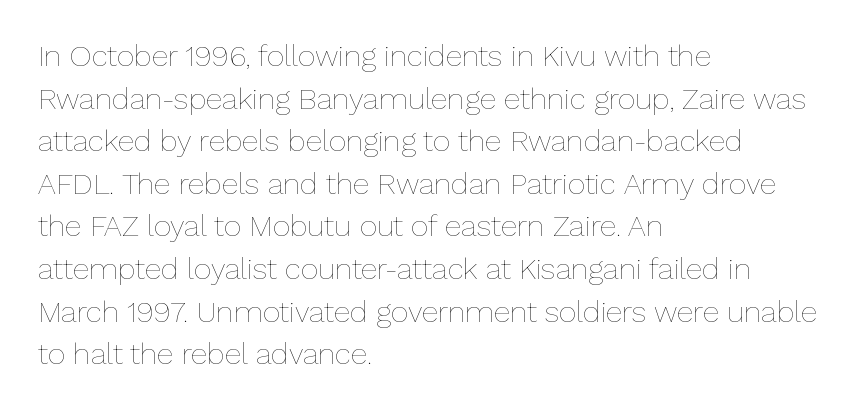
The image shows 30 px thin type, upright; set left-aligned, normal line spacing (1.42x), normal letter spacing, not underlined; low stroke contrast and a medium x-height.
